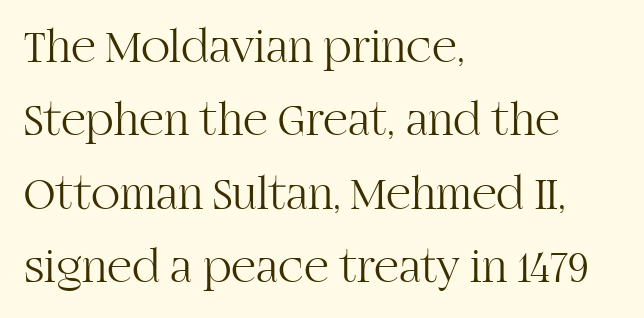
The font family rendered here belongs to the serif group. The axis of the letterforms is exactly vertical. Check the space under the baseline: it is left empty. The typeface has the unassuming heft of standard copy or less. The space between consecutive lines is moderate.
